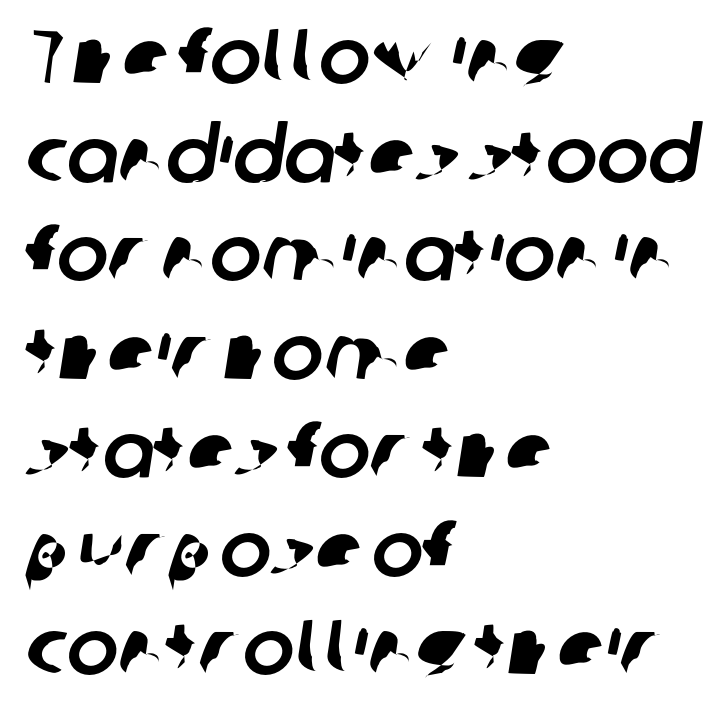
Q: Is the typeface a serif or a sans-serif typeface? A: Sans-serif.
Q: Is the text underlined? A: No.
Q: How is the paragraph aligned? A: Left-aligned.
Q: Is the spacing between letters normal or unusually wide? A: Normal.
Q: Is the spacing between lines tight, normal or loose? A: Normal.
Q: Width (condensed, normal, or wide)? A: Normal.
Q: Stroke contrast? A: Low.
Q: x-height? A: Medium.
Q: Monospaced? A: No.
